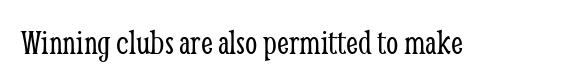
A typesetter would call this proportional, since set widths differ per character. This is not heavy type; no bold has been used. Italic? Not at all — the glyphs are vertical. The rendering keeps characters at their native spacing.
